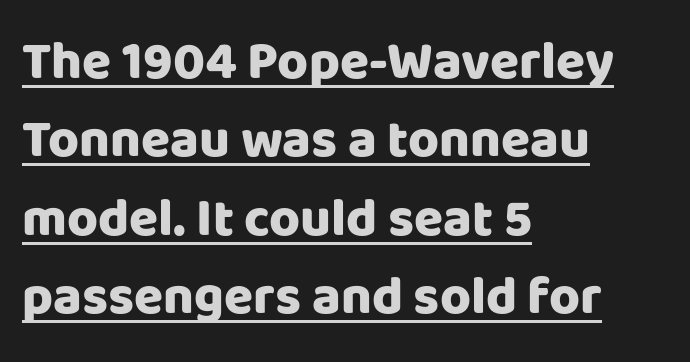
{"serif": "no", "italic": "no", "bold": "yes", "weight": "heavy", "width": "normal", "stroke_contrast": "low", "x_height": "large", "monospaced": "no", "underline": "yes", "align": "left", "line_spacing": "normal", "line_spacing_ratio": 1.48, "letter_spacing": "normal", "letter_spacing_em": 0.0, "glyph_px": 53}
